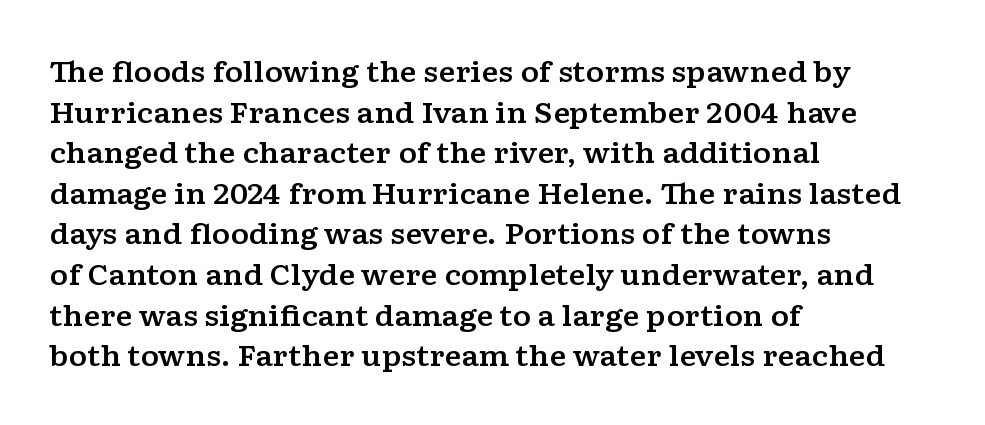
The image shows 28 px wide serif type, upright; set left-aligned, normal line spacing (1.45x), normal letter spacing, not underlined; low stroke contrast and a medium x-height.
